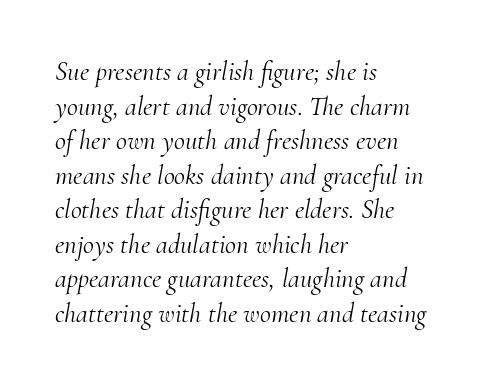
The image shows 27 px text type, italic (leaning right); set left-aligned, normal line spacing (1.28x), normal letter spacing, not underlined.
